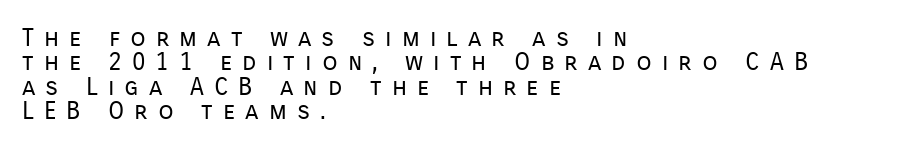
The image shows 25 px text type, upright; set left-aligned, tight line spacing (0.98x), unusually wide letter spacing (+0.4 em), not underlined.
